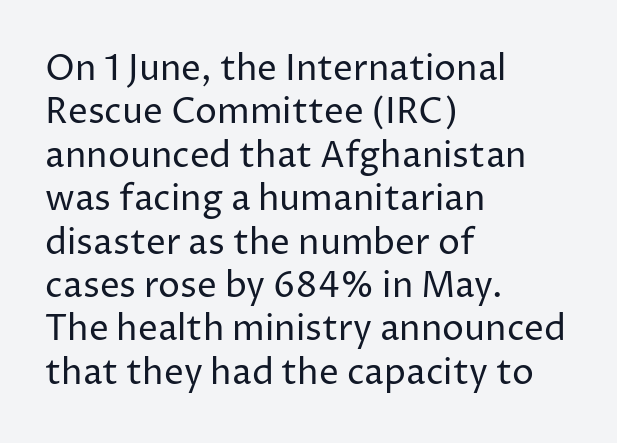
The image shows 35 px regular-weight sans-serif type, upright; set left-aligned, line spacing 1.24x, normal letter spacing, not underlined; low stroke contrast and a medium x-height.
